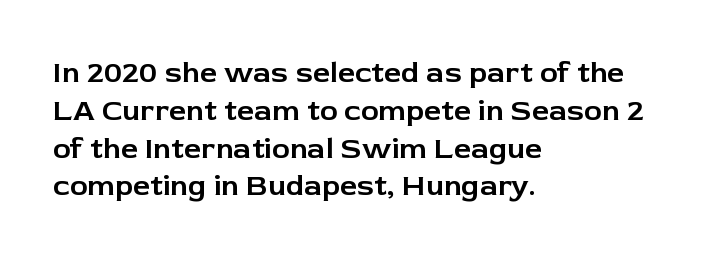
This sample has the flowing, uneven cadence of proportional lettering. Is there much room between lines? A standard amount, neither cramped nor airy. Nope, not italic — everything's standing straight. Type without underlining. Does the type have serifs? No, each stem ends abruptly.
